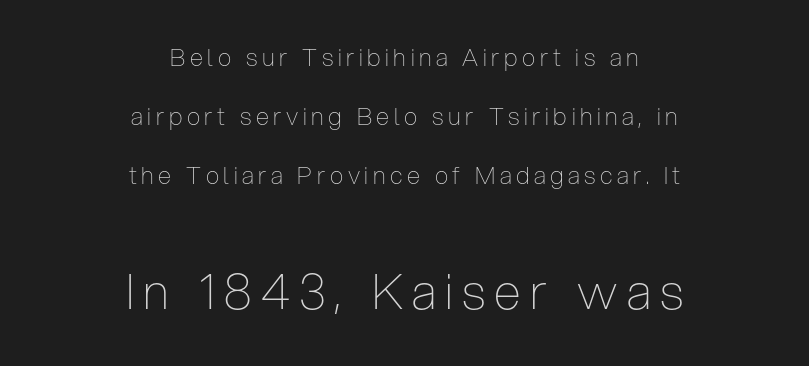
{"serif": "no", "italic": "no", "bold": "no", "weight": "thin", "width": "condensed", "stroke_contrast": "low", "x_height": "medium", "monospaced": "no", "underline": "no", "align": "center", "line_spacing": "loose", "line_spacing_ratio": 2.46, "larger_block": "second", "size_ratio": 2.04, "glyph_px": 49}
